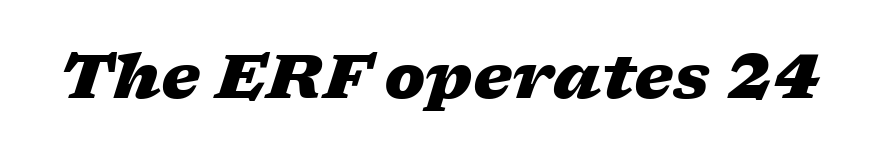
Q: Is the text bold? A: Yes.
Q: Is the text italic (slanted)? A: Yes, it leans right by about 17 degrees.
Q: Is the text underlined? A: No.
Q: Is the spacing between letters normal or unusually wide? A: Normal.
Q: Width (condensed, normal, or wide)? A: Wide.
Q: Stroke contrast? A: Low.
Q: x-height? A: Medium.
Q: Monospaced? A: No.
